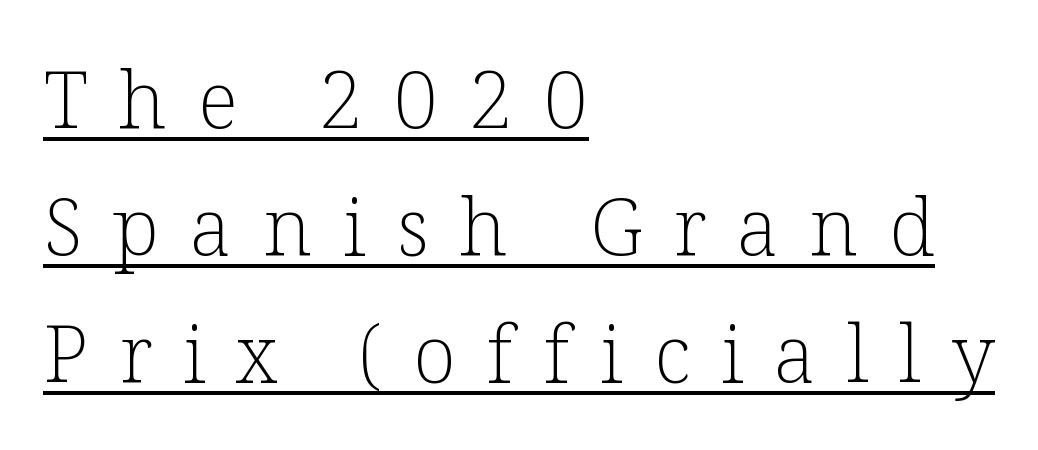
{"serif": "yes", "italic": "no", "bold": "no", "weight": "light", "width": "normal", "stroke_contrast": "low", "x_height": "medium", "monospaced": "no", "underline": "yes", "align": "left", "line_spacing": "normal", "line_spacing_ratio": 1.61, "letter_spacing": "wide", "letter_spacing_em": 0.39, "glyph_px": 79}
